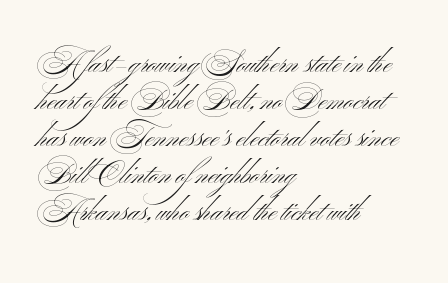
This is sans-serif lettering, the kind often seen on screens and signage. Look at the tracking — it's just the regular setting, nothing added. The rag falls on the right side of this text block.
